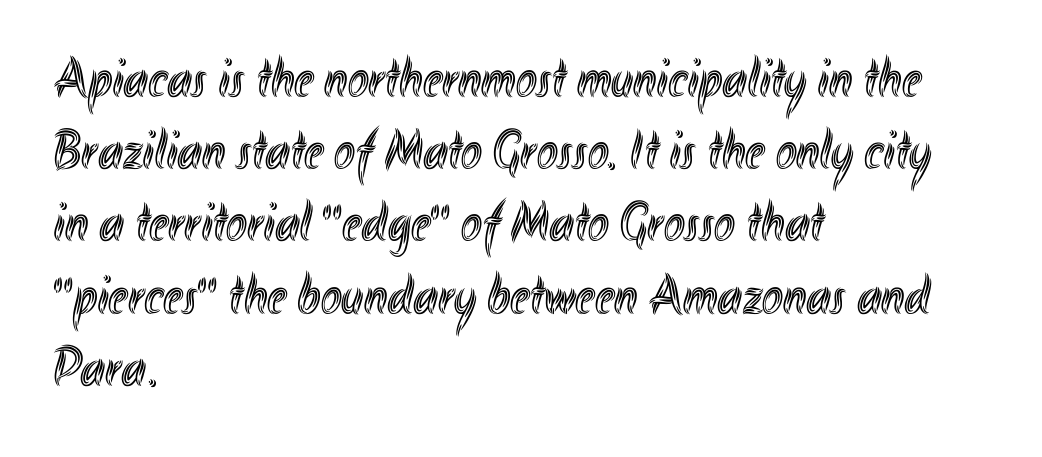
The image shows 56 px condensed type; set left-aligned, normal line spacing (1.29x), normal letter spacing, not underlined; a small x-height.
